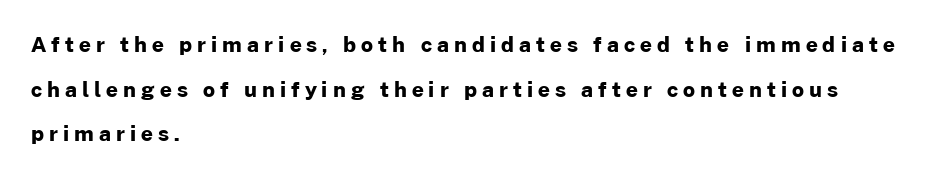
Q: Is the text bold? A: Yes.
Q: Is the text italic (slanted)? A: No, it is upright.
Q: Is the text underlined? A: No.
Q: How is the paragraph aligned? A: Left-aligned.
Q: Is the spacing between letters normal or unusually wide? A: Unusually wide.
Q: Is the spacing between lines tight, normal or loose? A: Loose.
